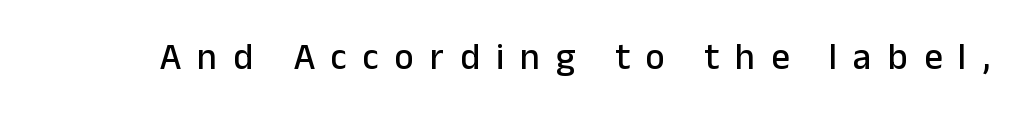
Ascenders rise straight up at ninety degrees. The letterforms stand isolated, each surrounded by extra space. The zone under the glyphs is completely vacant. These lines are rendered in a variable-pitch font. Font category for this specimen: sans-serif.
